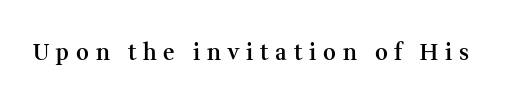
{"italic": "no", "bold": "semi", "underline": "no", "letter_spacing": "wide", "letter_spacing_em": 0.31, "glyph_px": 22}
